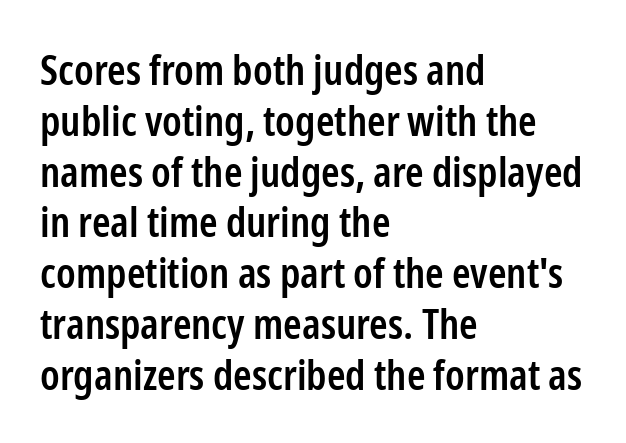
{"serif": "no", "italic": "no", "bold": "semi", "weight": "semibold", "width": "condensed", "stroke_contrast": "low", "x_height": "medium", "monospaced": "no", "underline": "no", "align": "left", "line_spacing_ratio": 1.21, "letter_spacing": "normal", "letter_spacing_em": 0.0, "glyph_px": 42}
